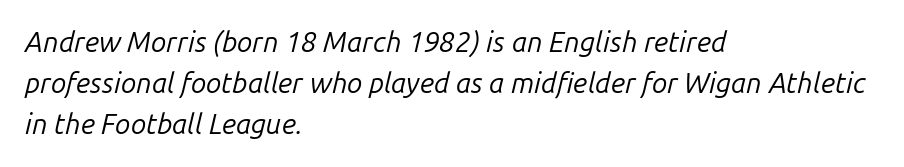
Every row of glyphs begins at an identical x-position on the left. Letters have the restrained weight of plain body copy at most. The glyphs are unaccompanied by any horizontal stroke below them. In terms of leading, this rendering sits right in the middle.
